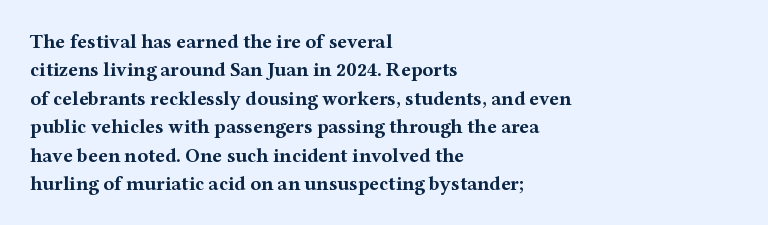
Has an underline been added? It has not. Here the glyphs are tracked normally, forming tight word shapes. Compared with typical paragraphs, the rows here are spaced about the same. The characters look thick and weighty, a clear bold.
